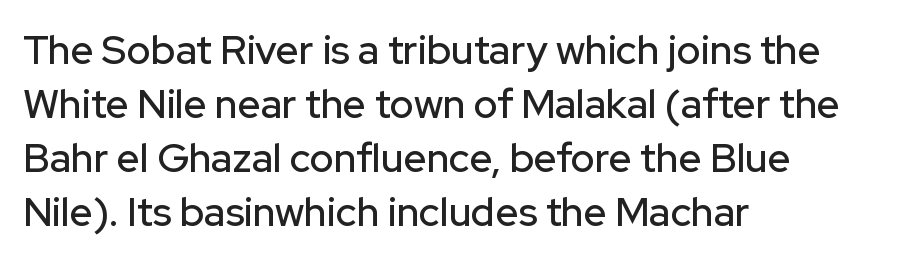
{"serif": "no", "italic": "no", "width": "normal", "stroke_contrast": "low", "x_height": "medium", "monospaced": "no", "underline": "no", "align": "left", "line_spacing": "normal", "line_spacing_ratio": 1.35, "letter_spacing": "normal", "letter_spacing_em": 0.0, "glyph_px": 40}
